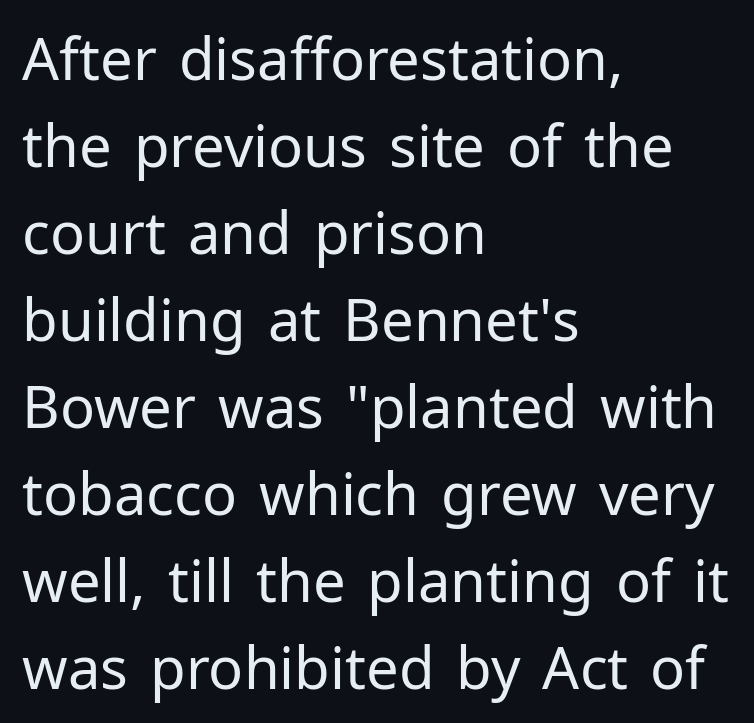
Q: Is the text bold? A: No.
Q: Is the text italic (slanted)? A: No, it is upright.
Q: Is the typeface a serif or a sans-serif typeface? A: Sans-serif.
Q: Is the text underlined? A: No.
Q: How is the paragraph aligned? A: Left-aligned.
Q: Is the spacing between letters normal or unusually wide? A: Normal.
Q: Is the spacing between lines tight, normal or loose? A: Normal.
Q: Width (condensed, normal, or wide)? A: Normal.
Q: Stroke contrast? A: Low.
Q: x-height? A: Medium.
Q: Monospaced? A: No.
